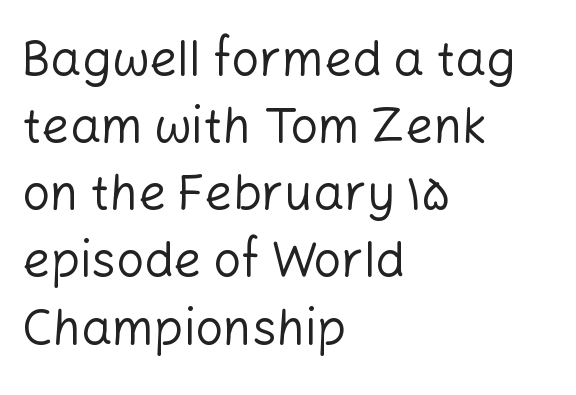
Q: Is the text bold? A: No.
Q: Is the text italic (slanted)? A: No, it is upright.
Q: Is the typeface a serif or a sans-serif typeface? A: Sans-serif.
Q: Is the text underlined? A: No.
Q: How is the paragraph aligned? A: Left-aligned.
Q: Is the spacing between letters normal or unusually wide? A: Normal.
Q: Is the spacing between lines tight, normal or loose? A: Normal.
Q: Width (condensed, normal, or wide)? A: Normal.
Q: Stroke contrast? A: Low.
Q: x-height? A: Medium.
Q: Monospaced? A: No.
